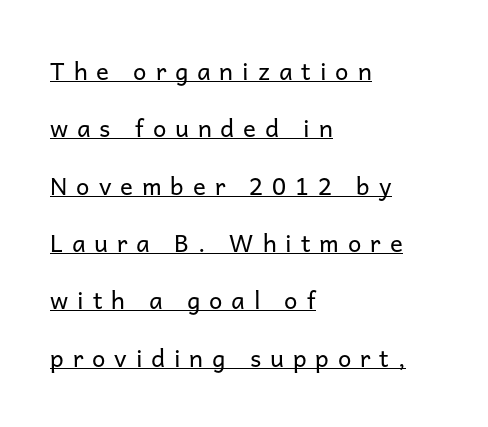
Weight: not bold — regular or lighter. This block would shrink considerably if given ordinary leading; it's expanded now. Compared with undecorated copy, this sample adds a rule below the words. There is plenty of visible air inserted between adjacent glyphs. Leftover space on each line is placed entirely after the last word.
